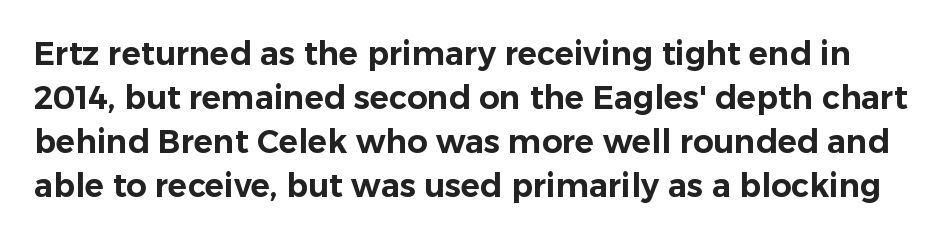
Regarding leading, the lines here are spaced in the standard way. This sample uses a sans-serif face. Designer's note — italics off, roman on. Compared with typical body copy, the letter spacing here is the same.
